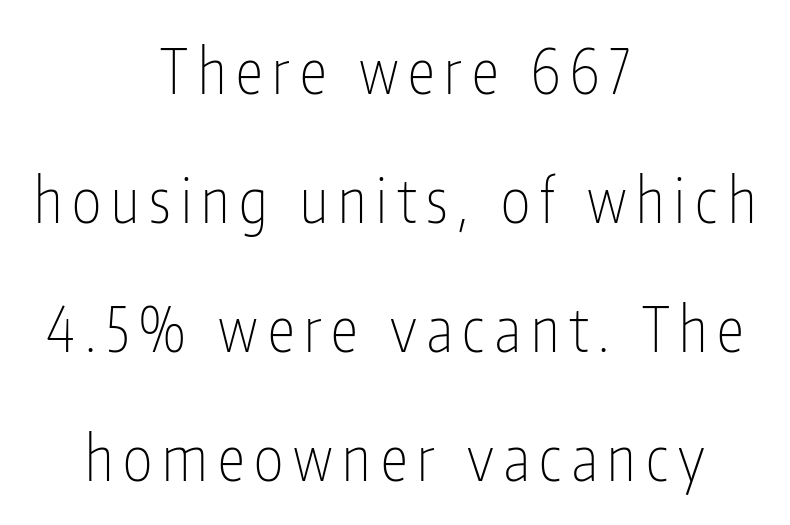
{"serif": "no", "italic": "no", "bold": "no", "weight": "thin", "width": "condensed", "stroke_contrast": "low", "x_height": "medium", "monospaced": "no", "underline": "no", "align": "center", "line_spacing": "loose", "line_spacing_ratio": 2.08, "glyph_px": 62}
